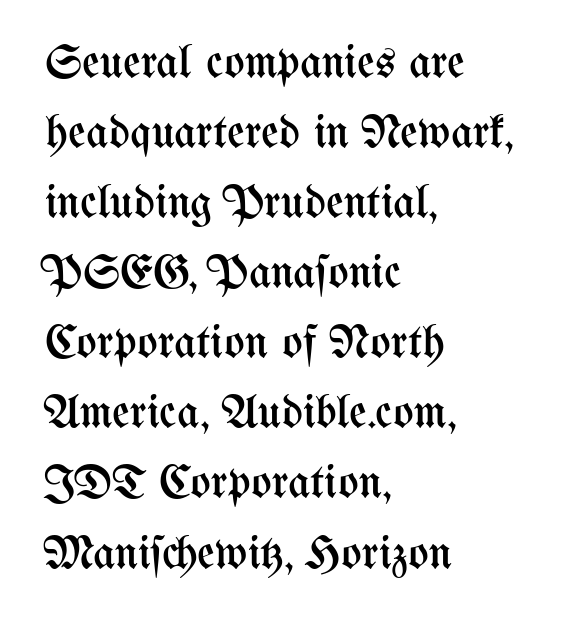
{"italic": "no", "bold": "no", "weight": "regular", "width": "condensed", "stroke_contrast": "medium", "x_height": "medium", "monospaced": "no", "underline": "no", "align": "left", "line_spacing": "normal", "line_spacing_ratio": 1.46, "letter_spacing": "normal", "letter_spacing_em": 0.0, "glyph_px": 48}
